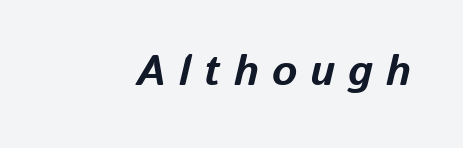
The image shows 43 px bold type, italic (leaning right); set unusually wide letter spacing (+0.3 em), not underlined; low stroke contrast and a medium x-height.
